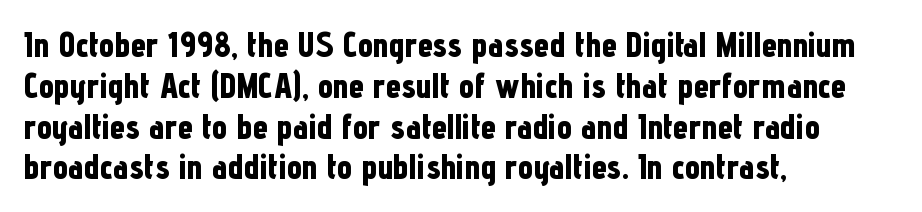
The image shows 34 px bold, condensed sans-serif type, upright; set left-aligned, line spacing 1.2x, normal letter spacing, not underlined; low stroke contrast and a medium x-height.
